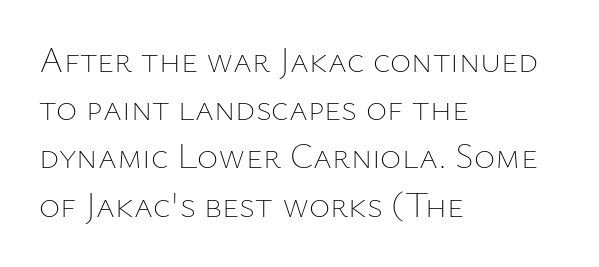
The image shows 36 px thin type, upright; set left-aligned, normal line spacing (1.34x), normal letter spacing, not underlined; low stroke contrast and a medium x-height.
